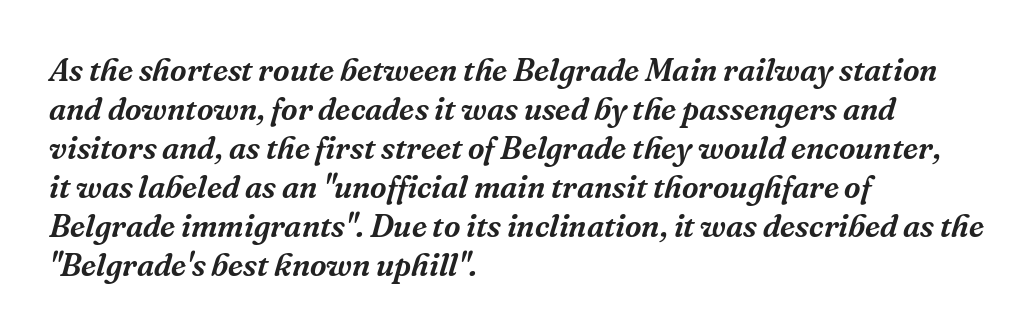
The image shows 32 px serif type, italic (leaning right); set left-aligned, line spacing 1.22x, normal letter spacing, not underlined; medium stroke contrast and a medium x-height.
